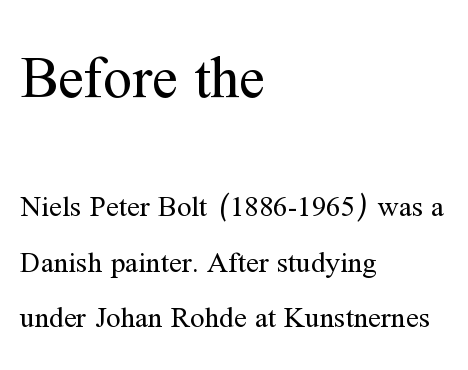
{"serif": "yes", "italic": "no", "bold": "no", "weight": "regular", "width": "normal", "stroke_contrast": "medium", "x_height": "medium", "monospaced": "no", "underline": "no", "align": "left", "line_spacing": "loose", "line_spacing_ratio": 1.91, "letter_spacing": "normal", "letter_spacing_em": 0.0, "larger_block": "first", "size_ratio": 2.0, "glyph_px": 58}
